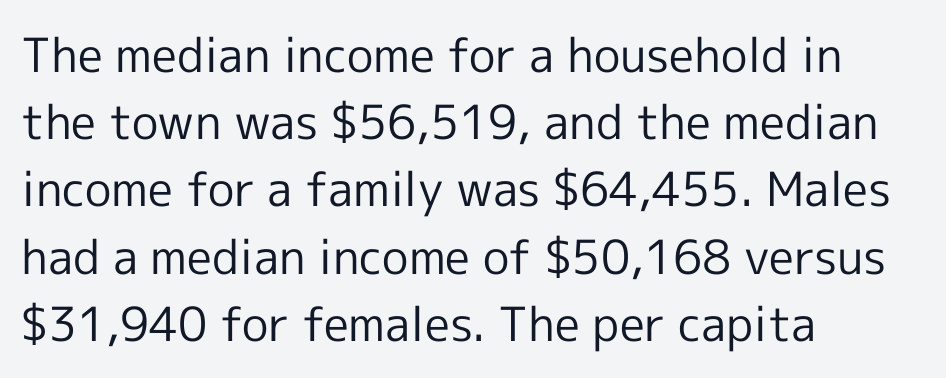
Varying glyph widths throughout — classic text-font behaviour. Is there any slant? The stems are plumb. In terms of leading, this rendering sits right in the middle. Weight class: somewhere from thin through regular. These lines are composed in type without serifs. Underline: absent.
